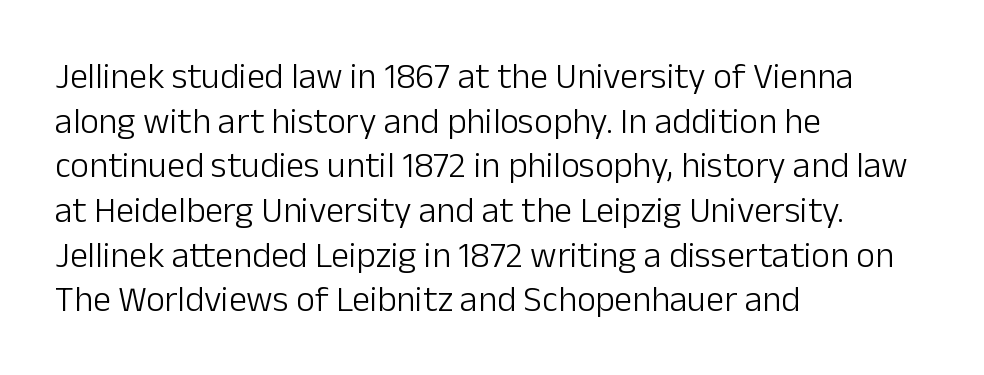
Q: Is the text bold? A: No.
Q: Is the text italic (slanted)? A: No, it is upright.
Q: Is the typeface a serif or a sans-serif typeface? A: Sans-serif.
Q: Is the text underlined? A: No.
Q: How is the paragraph aligned? A: Left-aligned.
Q: Is the spacing between letters normal or unusually wide? A: Normal.
Q: Width (condensed, normal, or wide)? A: Normal.
Q: Stroke contrast? A: Low.
Q: x-height? A: Medium.
Q: Monospaced? A: No.
